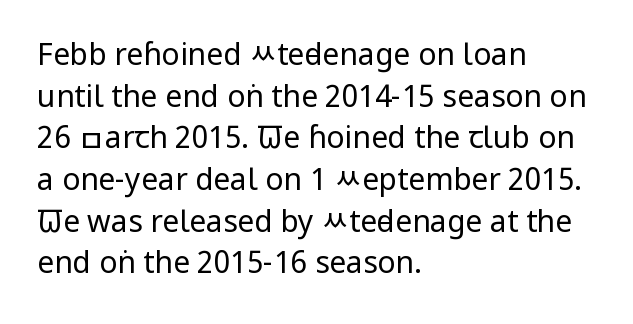
The image shows 30 px regular-weight, condensed sans-serif type, upright; set left-aligned, normal line spacing (1.39x), normal letter spacing, not underlined; low stroke contrast and a large x-height.
